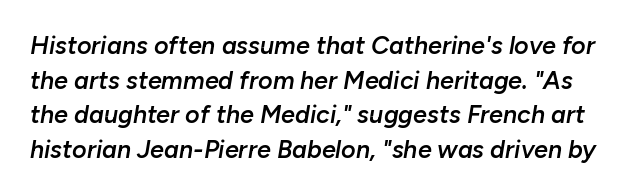
The image shows 25 px text type, italic (leaning right); set normal line spacing (1.39x), normal letter spacing, not underlined.
